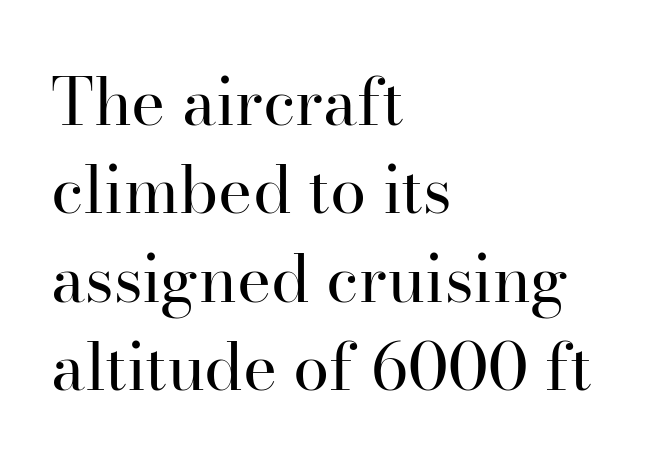
Students, note that the glyphs here touch the page at normal intervals. Counters stay open thanks to moderate or lighter strokes. Regarding serifs, this sample has them. Any mark beneath the type? The region is blank.
